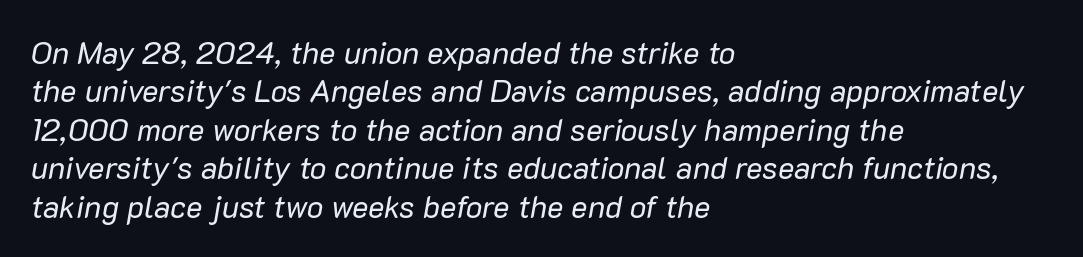
{"italic": "yes", "lean": "right", "slant_degrees": 10, "bold": "no", "weight": "regular", "width": "normal", "stroke_contrast": "low", "x_height": "medium", "monospaced": "no", "underline": "no", "align": "left", "line_spacing_ratio": 1.24, "letter_spacing": "normal", "letter_spacing_em": 0.0, "glyph_px": 31}
